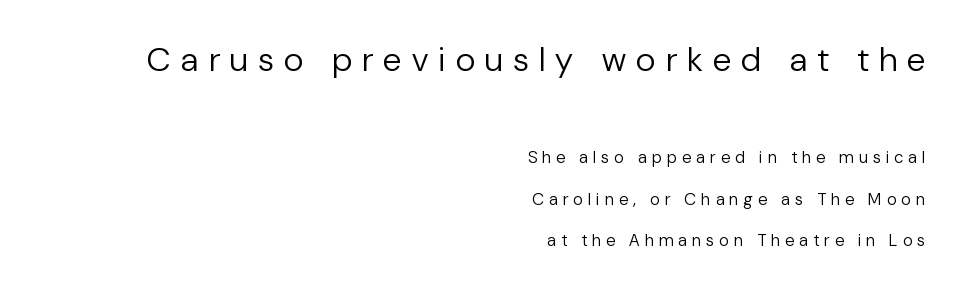
Q: Is the text bold? A: No.
Q: Is the text italic (slanted)? A: No, it is upright.
Q: Is the typeface a serif or a sans-serif typeface? A: Sans-serif.
Q: Is the text underlined? A: No.
Q: How is the paragraph aligned? A: Right-aligned.
Q: Is the spacing between letters normal or unusually wide? A: Unusually wide.
Q: Is the spacing between lines tight, normal or loose? A: Loose.
Q: Which block of text is set in a larger size, the first (top) or the second (bottom)? A: The first (top) one.
Q: Width (condensed, normal, or wide)? A: Normal.
Q: Stroke contrast? A: Low.
Q: x-height? A: Medium.
Q: Monospaced? A: No.
